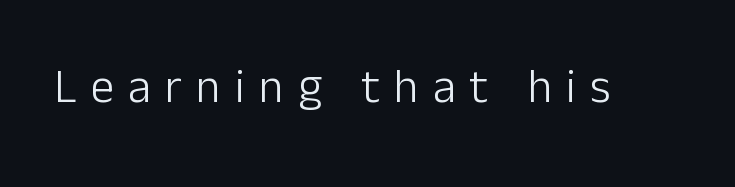
The image shows 47 px light sans-serif type, upright; set unusually wide letter spacing (+0.3 em), not underlined; low stroke contrast and a medium x-height.
